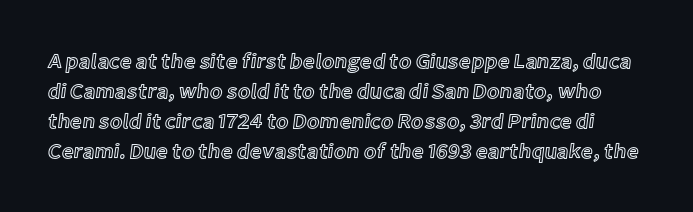
The image shows 21 px text type; set normal line spacing (1.43x), normal letter spacing, not underlined.
